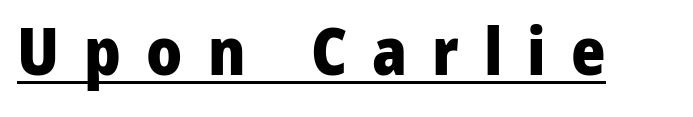
Q: Is the text bold? A: Yes.
Q: Is the text italic (slanted)? A: No, it is upright.
Q: Is the typeface a serif or a sans-serif typeface? A: Sans-serif.
Q: Is the text underlined? A: Yes.
Q: Is the spacing between letters normal or unusually wide? A: Unusually wide.
Q: Width (condensed, normal, or wide)? A: Normal.
Q: Stroke contrast? A: Low.
Q: x-height? A: Medium.
Q: Monospaced? A: No.
